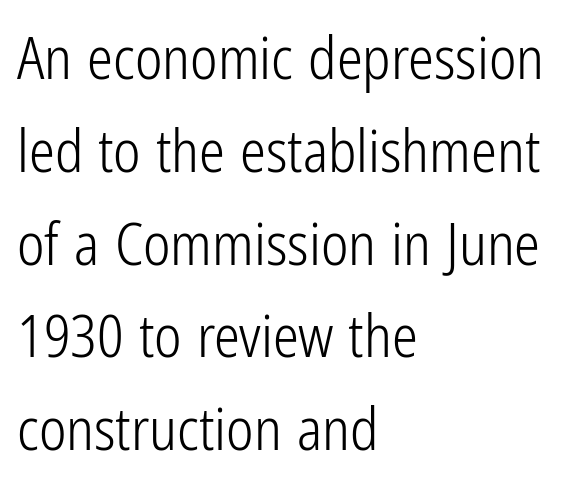
Honestly, there is no underline to notice here at all. The rendering uses natural spacing where letterforms have individual widths. Posture: straight, roman, zero tilt. The typesetting does not lean heavy: it is not bold. This is sans-serif lettering, the kind often seen on screens and signage.
